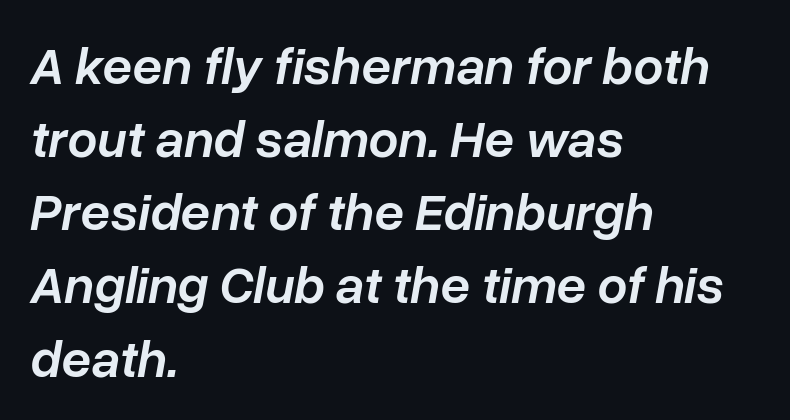
Q: Is the text bold? A: Semi-bold.
Q: Is the text italic (slanted)? A: Yes, it leans right by about 10 degrees.
Q: Is the text underlined? A: No.
Q: How is the paragraph aligned? A: Left-aligned.
Q: Is the spacing between letters normal or unusually wide? A: Normal.
Q: Is the spacing between lines tight, normal or loose? A: Normal.
Q: Width (condensed, normal, or wide)? A: Normal.
Q: Stroke contrast? A: Low.
Q: x-height? A: Medium.
Q: Monospaced? A: No.
